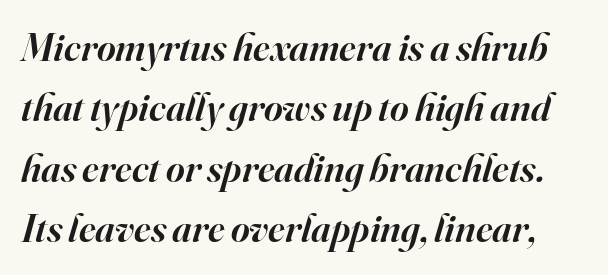
Q: Is the text bold? A: Semi-bold.
Q: Is the text italic (slanted)? A: Yes, it leans right by about 16 degrees.
Q: Is the typeface a serif or a sans-serif typeface? A: Serif.
Q: Is the text underlined? A: No.
Q: Is the spacing between letters normal or unusually wide? A: Normal.
Q: Is the spacing between lines tight, normal or loose? A: Normal.
Q: Width (condensed, normal, or wide)? A: Normal.
Q: Stroke contrast? A: High.
Q: x-height? A: Small.
Q: Monospaced? A: No.
